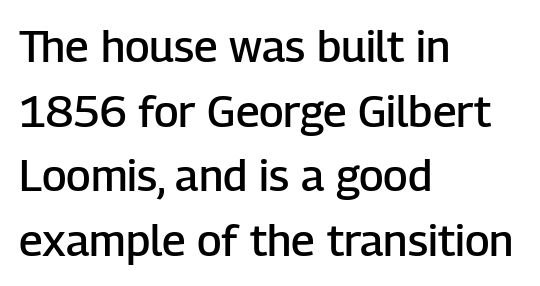
Q: Is the text bold? A: Semi-bold.
Q: Is the text italic (slanted)? A: No, it is upright.
Q: Is the typeface a serif or a sans-serif typeface? A: Sans-serif.
Q: Is the text underlined? A: No.
Q: How is the paragraph aligned? A: Left-aligned.
Q: Is the spacing between letters normal or unusually wide? A: Normal.
Q: Is the spacing between lines tight, normal or loose? A: Normal.
Q: Width (condensed, normal, or wide)? A: Normal.
Q: Stroke contrast? A: Low.
Q: x-height? A: Medium.
Q: Monospaced? A: No.
